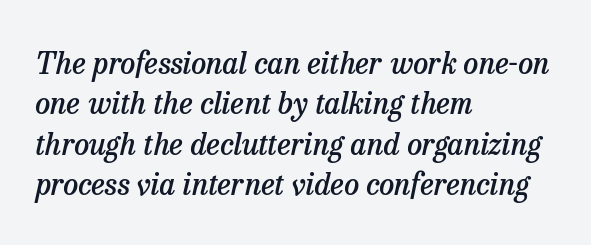
Descender tails drop into unmarked territory. Check where the strokes stop: tiny serifs finish them off. Here the glyphs are tracked normally, forming tight word shapes. Observe the lean: these are italic letterforms. Stems and bowls a touch heavier than normal — semibold.
